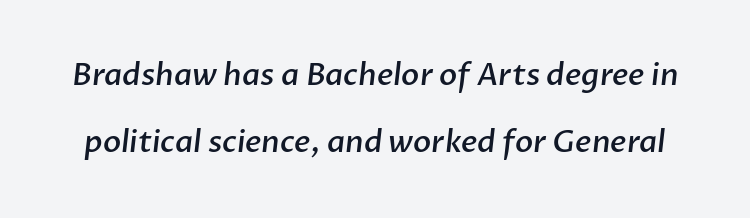
Q: Is the text bold? A: Semi-bold.
Q: Is the typeface a serif or a sans-serif typeface? A: Sans-serif.
Q: Is the text underlined? A: No.
Q: Is the spacing between letters normal or unusually wide? A: Normal.
Q: Is the spacing between lines tight, normal or loose? A: Loose.
Q: Width (condensed, normal, or wide)? A: Normal.
Q: Stroke contrast? A: Low.
Q: x-height? A: Medium.
Q: Monospaced? A: No.
